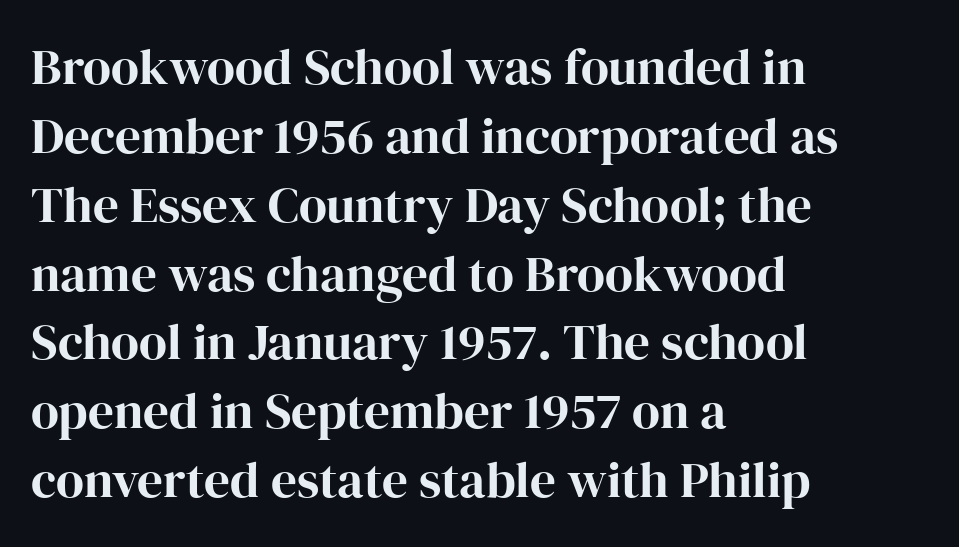
The image shows 51 px serif type, upright; set left-aligned, normal line spacing (1.35x), normal letter spacing, not underlined; high stroke contrast and a medium x-height.
